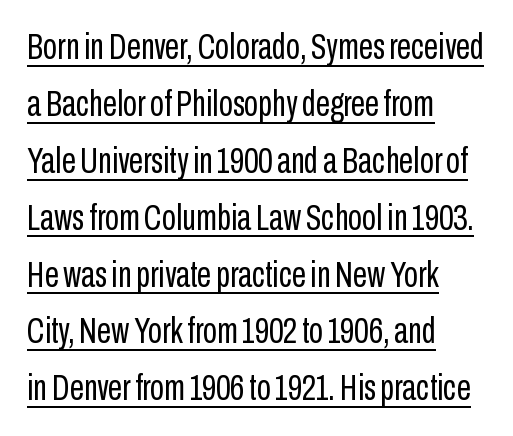
The image shows 36 px regular-weight, condensed sans-serif type, upright; set left-aligned, normal line spacing (1.58x), normal letter spacing, underlined; low stroke contrast and a medium x-height.
